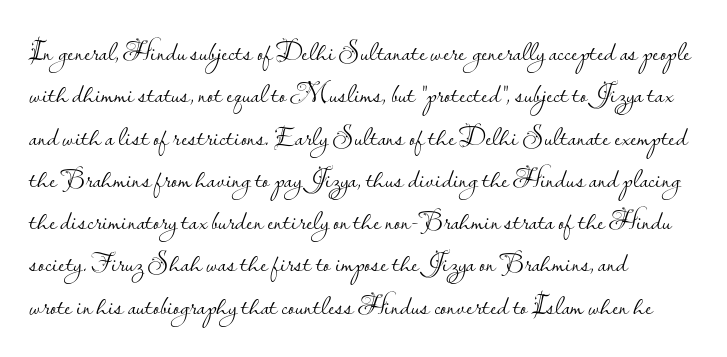
The passage shown has conventional tracking throughout. This rendering uses left alignment, leaving the right contour irregular. Whoever set this chose a conventional vertical rhythm. Plain, unruled lines of type. Is the stroke heavy? The answer is a plain regular-or-lighter.
